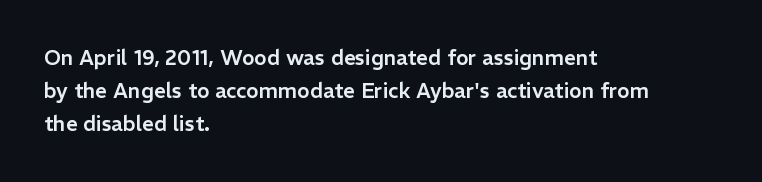
{"italic": "no", "underline": "no", "align": "left", "line_spacing": "normal", "line_spacing_ratio": 1.58, "letter_spacing": "normal", "letter_spacing_em": 0.0, "glyph_px": 21}
